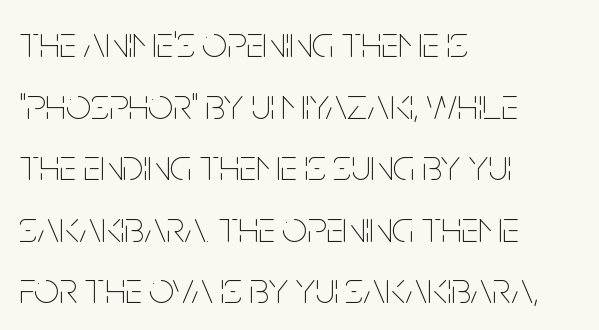
Q: Is the text bold? A: No.
Q: Is the text italic (slanted)? A: No, it is upright.
Q: Is the text underlined? A: No.
Q: How is the paragraph aligned? A: Left-aligned.
Q: Is the spacing between letters normal or unusually wide? A: Normal.
Q: Is the spacing between lines tight, normal or loose? A: Normal.
Q: Width (condensed, normal, or wide)? A: Condensed.
Q: Stroke contrast? A: Low.
Q: x-height? A: Large.
Q: Monospaced? A: No.
